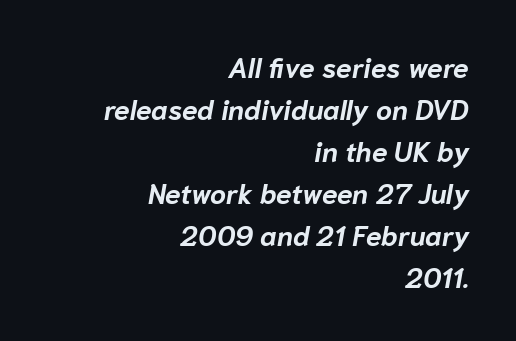
{"italic": "yes", "lean": "right", "slant_degrees": 10, "bold": "yes", "weight": "bold", "width": "normal", "stroke_contrast": "low", "x_height": "medium", "monospaced": "no", "underline": "no", "align": "right", "line_spacing": "normal", "line_spacing_ratio": 1.5, "letter_spacing": "normal", "letter_spacing_em": 0.0, "glyph_px": 28}
